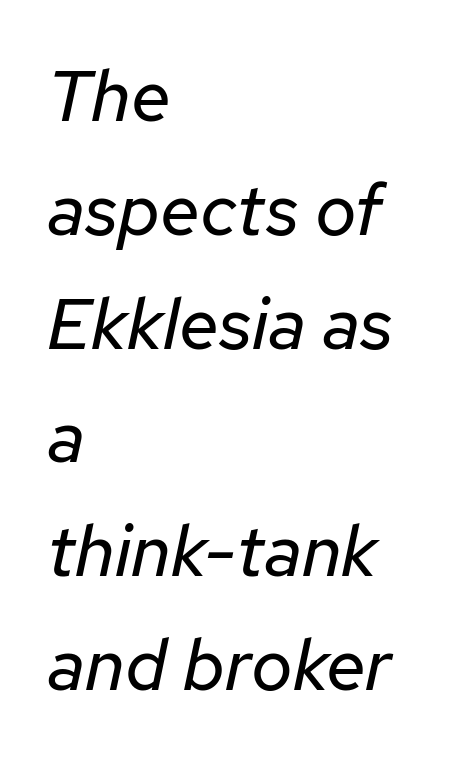
Think standard paragraph weight, or any step lighter than that. The lettering tilts uniformly, giving the passage an italic look. This rendering leaves character spacing at its baseline value. Line beginnings align vertically; line endings do not.
